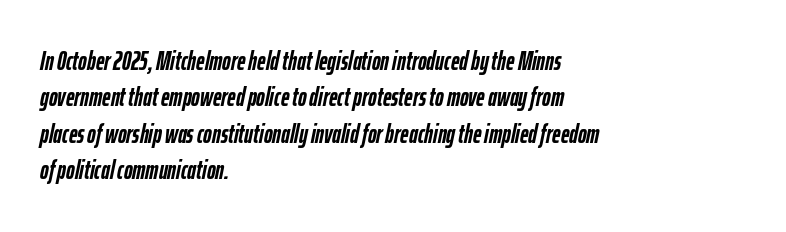
{"italic": "yes", "lean": "right", "slant_degrees": 12, "bold": "yes", "underline": "no", "align": "left", "line_spacing": "normal", "line_spacing_ratio": 1.4, "letter_spacing": "normal", "letter_spacing_em": 0.0, "glyph_px": 26}
